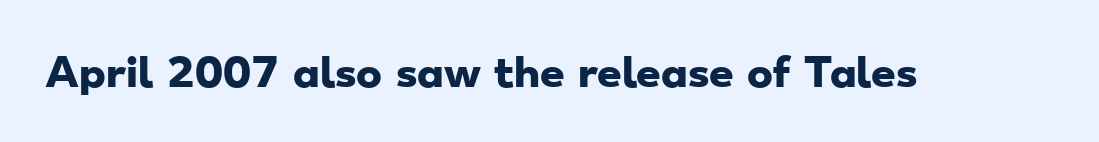
The image shows 39 px heavy, wide sans-serif type; set normal letter spacing, not underlined; low stroke contrast and a small x-height.
